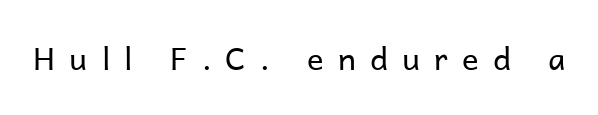
The image shows 31 px regular-weight sans-serif type, upright; set unusually wide letter spacing (+0.46 em), not underlined; low stroke contrast and a medium x-height.
